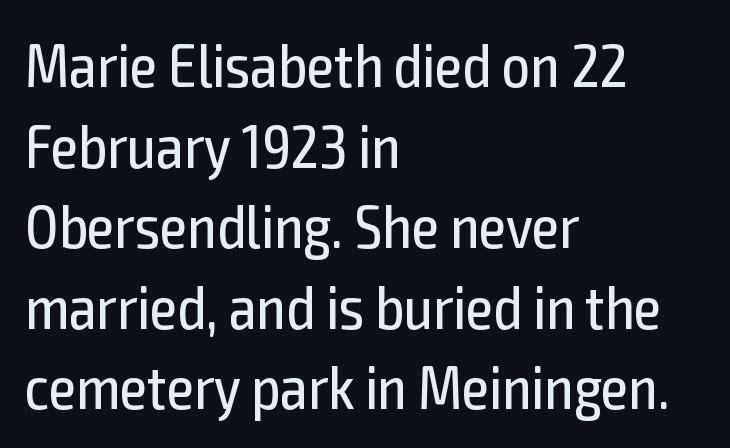
Compared with a typical body face, this is equally light or lighter still. This rendering uses left alignment, leaving the right contour irregular. Here the glyphs are tracked normally, forming tight word shapes. The font's upright variant was chosen for this text.
